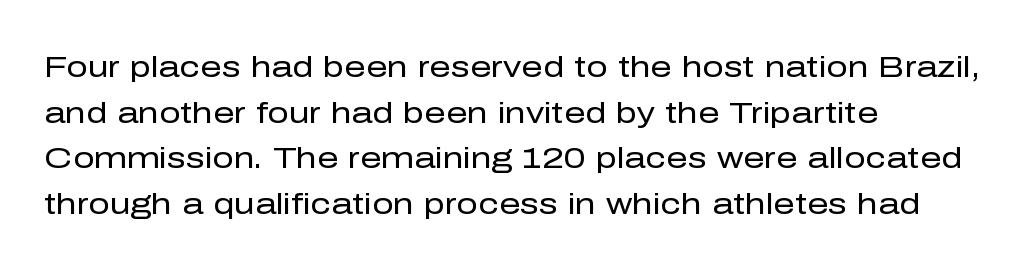
Q: Is the text bold? A: No.
Q: Is the text italic (slanted)? A: No, it is upright.
Q: Is the typeface a serif or a sans-serif typeface? A: Sans-serif.
Q: Is the text underlined? A: No.
Q: How is the paragraph aligned? A: Left-aligned.
Q: Is the spacing between letters normal or unusually wide? A: Normal.
Q: Is the spacing between lines tight, normal or loose? A: Normal.
Q: Width (condensed, normal, or wide)? A: Normal.
Q: Stroke contrast? A: Low.
Q: x-height? A: Medium.
Q: Monospaced? A: No.
